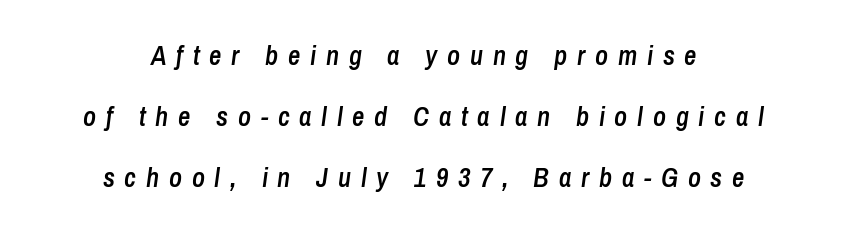
{"italic": "yes", "lean": "right", "slant_degrees": 8, "bold": "semi", "underline": "no", "align": "center", "line_spacing": "loose", "line_spacing_ratio": 2.26, "letter_spacing": "wide", "letter_spacing_em": 0.36, "glyph_px": 27}
